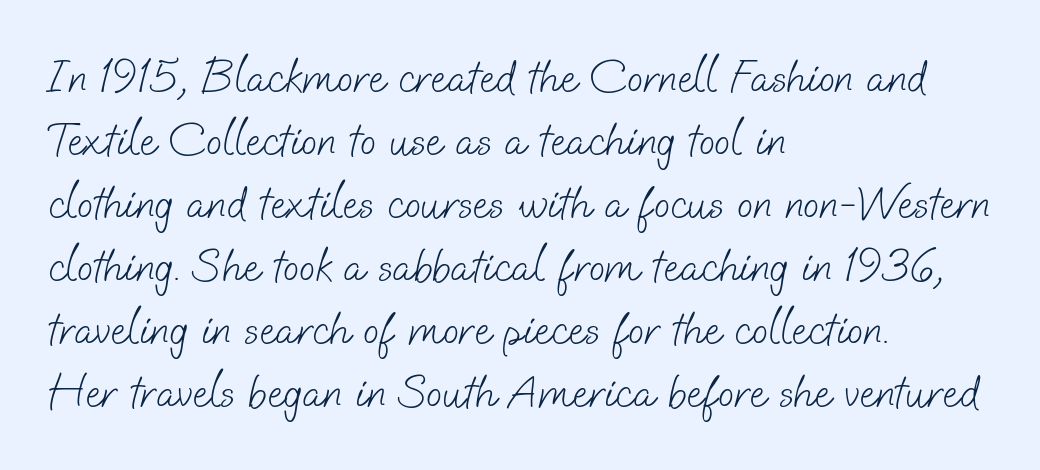
Q: Is the text bold? A: No.
Q: Is the typeface a serif or a sans-serif typeface? A: Sans-serif.
Q: Is the text underlined? A: No.
Q: How is the paragraph aligned? A: Left-aligned.
Q: Is the spacing between letters normal or unusually wide? A: Normal.
Q: Is the spacing between lines tight, normal or loose? A: Normal.
Q: Width (condensed, normal, or wide)? A: Normal.
Q: Stroke contrast? A: Low.
Q: x-height? A: Small.
Q: Monospaced? A: No.
